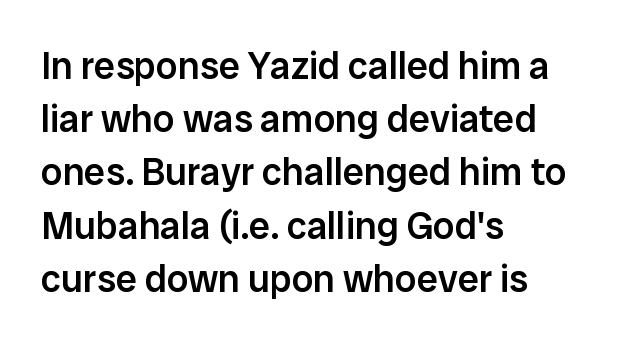
{"serif": "no", "italic": "no", "bold": "semi", "weight": "semibold", "width": "normal", "stroke_contrast": "low", "x_height": "medium", "monospaced": "no", "underline": "no", "align": "left", "line_spacing": "normal", "line_spacing_ratio": 1.4, "letter_spacing": "normal", "letter_spacing_em": 0.0, "glyph_px": 38}
